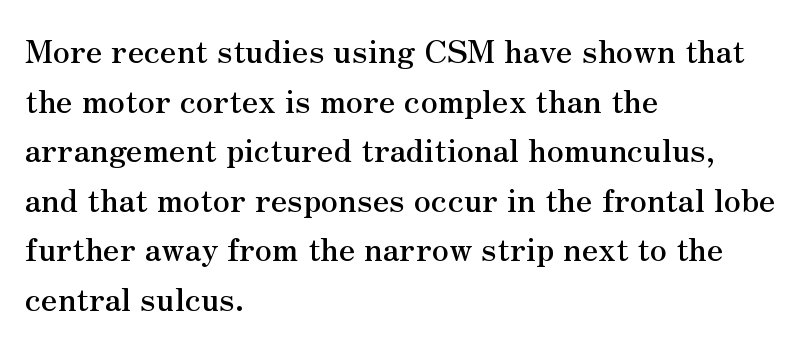
Q: Is the text italic (slanted)? A: No, it is upright.
Q: Is the typeface a serif or a sans-serif typeface? A: Serif.
Q: Is the text underlined? A: No.
Q: How is the paragraph aligned? A: Left-aligned.
Q: Is the spacing between letters normal or unusually wide? A: Normal.
Q: Is the spacing between lines tight, normal or loose? A: Normal.
Q: Width (condensed, normal, or wide)? A: Normal.
Q: Stroke contrast? A: Medium.
Q: x-height? A: Small.
Q: Monospaced? A: No.
